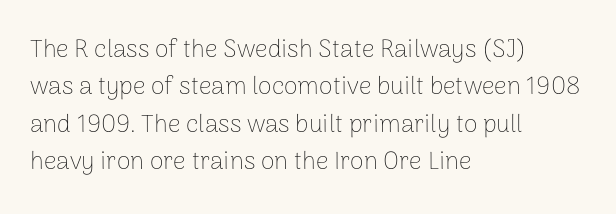
Q: Is the text bold? A: No.
Q: Is the text italic (slanted)? A: No, it is upright.
Q: Is the text underlined? A: No.
Q: How is the paragraph aligned? A: Left-aligned.
Q: Is the spacing between letters normal or unusually wide? A: Normal.
Q: Is the spacing between lines tight, normal or loose? A: Normal.
